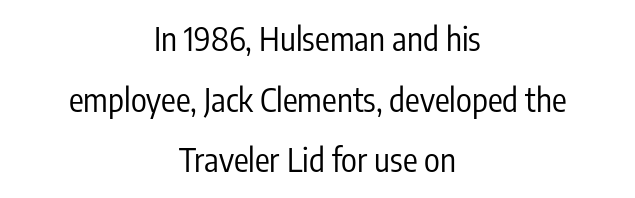
The image shows 33 px regular-weight, condensed sans-serif type, upright; set centered, line spacing 1.84x, normal letter spacing, not underlined; low stroke contrast and a medium x-height.
